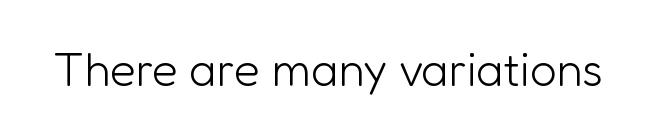
Classification — sans serif. These lines keep a tight, regular rhythm from letter to letter. Note the varied advance widths — an 'i' is clearly narrower than an 'm'. Nope, not italic — everything's standing straight.
